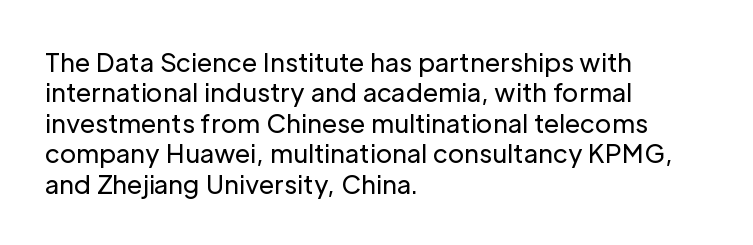
Nope, not italic — everything's standing straight. Only glyphs here, with clear space below each row. Leftover space on each line is placed entirely after the last word. The gaps between neighbouring characters are ordinary and unremarkable. A light-to-regular cut is what we see here.
